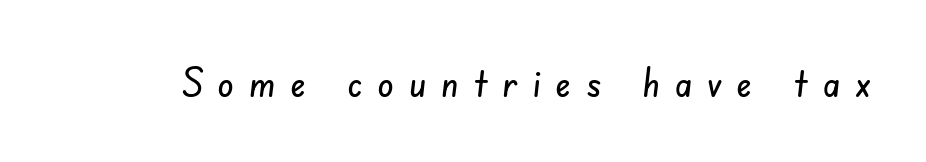
{"serif": "no", "width": "condensed", "stroke_contrast": "low", "x_height": "small", "monospaced": "no", "underline": "no", "letter_spacing": "wide", "letter_spacing_em": 0.36, "glyph_px": 41}
